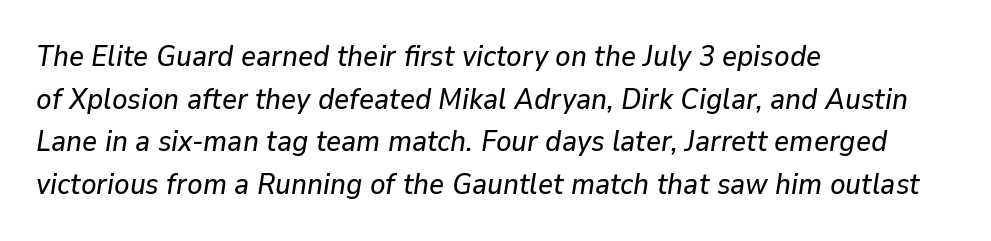
Q: Is the text italic (slanted)? A: Yes, it leans right by about 9 degrees.
Q: Is the text underlined? A: No.
Q: How is the paragraph aligned? A: Left-aligned.
Q: Is the spacing between letters normal or unusually wide? A: Normal.
Q: Is the spacing between lines tight, normal or loose? A: Normal.
Q: Width (condensed, normal, or wide)? A: Normal.
Q: Stroke contrast? A: Low.
Q: x-height? A: Medium.
Q: Monospaced? A: No.
